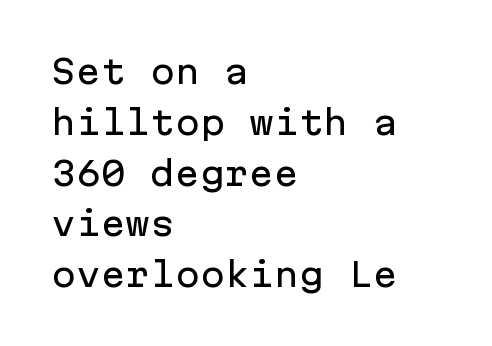
The image shows 33 px sans-serif type, upright, monospaced; set left-aligned, normal line spacing (1.54x), normal letter spacing, not underlined; low stroke contrast and a medium x-height.
